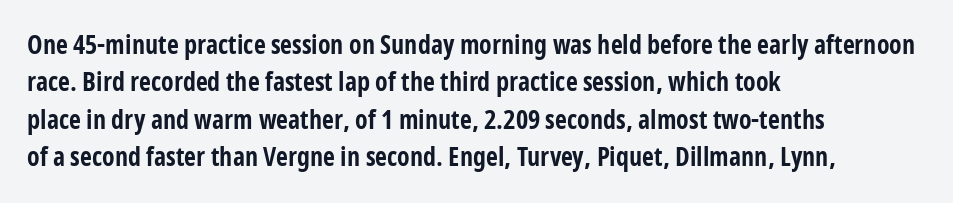
{"italic": "no", "bold": "yes", "underline": "no", "align": "left", "line_spacing": "normal", "line_spacing_ratio": 1.44, "letter_spacing": "normal", "letter_spacing_em": 0.0, "glyph_px": 26}
